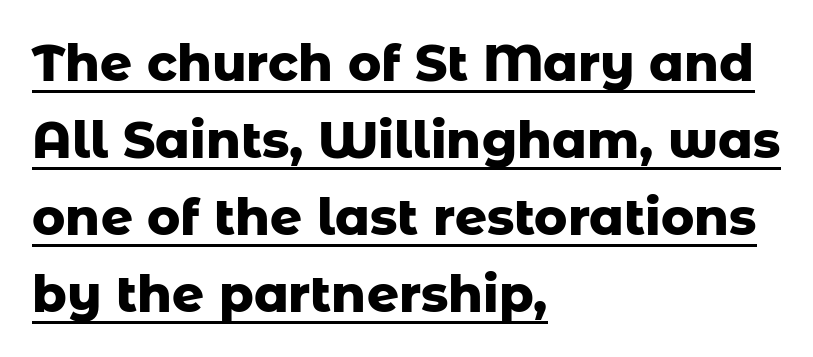
{"serif": "no", "italic": "no", "bold": "yes", "weight": "heavy", "width": "normal", "stroke_contrast": "low", "x_height": "medium", "monospaced": "no", "underline": "yes", "align": "left", "line_spacing": "normal", "line_spacing_ratio": 1.54, "letter_spacing": "normal", "letter_spacing_em": 0.0, "glyph_px": 50}
